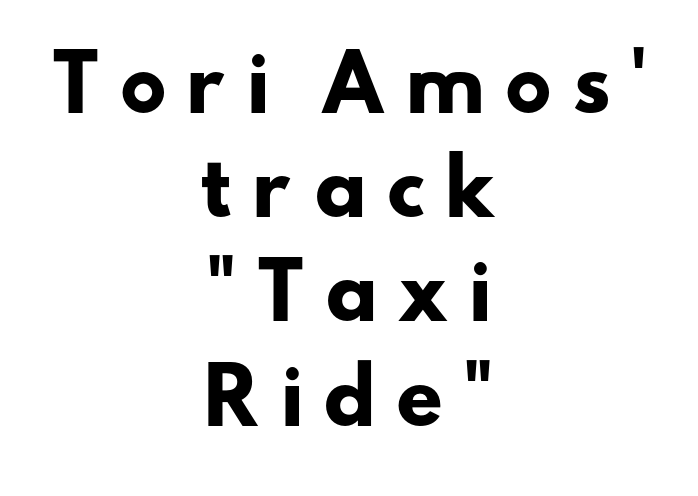
{"serif": "no", "bold": "yes", "weight": "heavy", "width": "wide", "stroke_contrast": "low", "x_height": "small", "monospaced": "no", "underline": "no", "align": "center", "line_spacing": "normal", "line_spacing_ratio": 1.39, "letter_spacing": "wide", "letter_spacing_em": 0.23, "glyph_px": 75}
